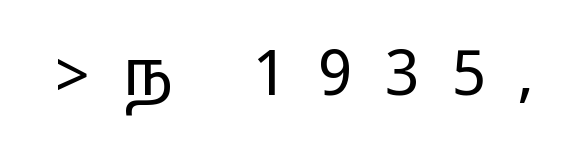
{"serif": "no", "italic": "no", "width": "wide", "stroke_contrast": "medium", "monospaced": "no", "underline": "no", "letter_spacing": "wide", "letter_spacing_em": 0.5, "glyph_px": 63}
